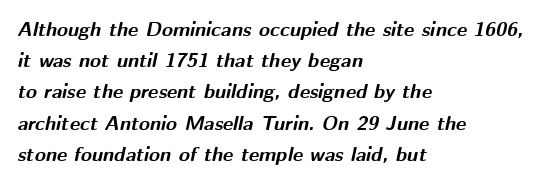
Q: Is the text bold? A: Yes.
Q: Is the text italic (slanted)? A: Yes, it leans right by about 12 degrees.
Q: Is the text underlined? A: No.
Q: How is the paragraph aligned? A: Left-aligned.
Q: Is the spacing between letters normal or unusually wide? A: Normal.
Q: Is the spacing between lines tight, normal or loose? A: Normal.
